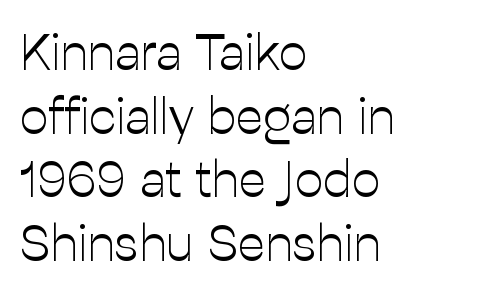
Q: Is the text bold? A: No.
Q: Is the text italic (slanted)? A: No, it is upright.
Q: Is the typeface a serif or a sans-serif typeface? A: Sans-serif.
Q: Is the text underlined? A: No.
Q: How is the paragraph aligned? A: Left-aligned.
Q: Is the spacing between letters normal or unusually wide? A: Normal.
Q: Is the spacing between lines tight, normal or loose? A: Normal.
Q: Width (condensed, normal, or wide)? A: Normal.
Q: Stroke contrast? A: Low.
Q: x-height? A: Medium.
Q: Monospaced? A: No.
